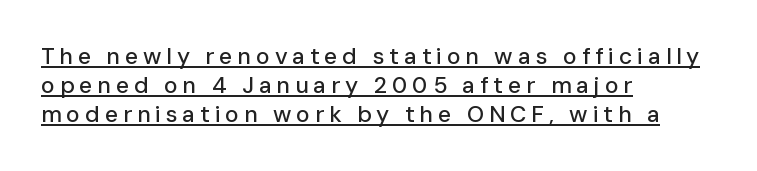
The image shows 23 px text type, upright; set left-aligned, normal line spacing (1.26x), unusually wide letter spacing (+0.21 em), underlined.
